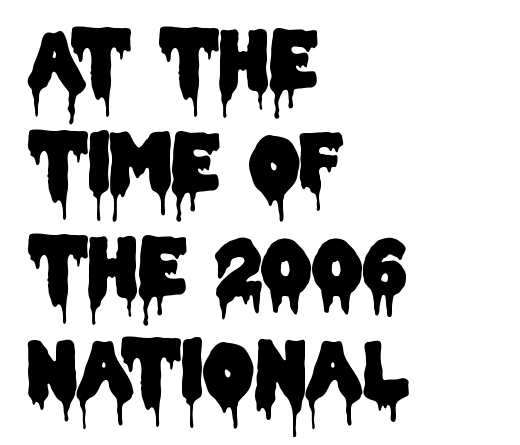
{"serif": "no", "italic": "no", "width": "condensed", "stroke_contrast": "low", "x_height": "large", "monospaced": "no", "underline": "no", "align": "left", "line_spacing": "normal", "line_spacing_ratio": 1.31, "letter_spacing": "normal", "letter_spacing_em": 0.0, "glyph_px": 79}
